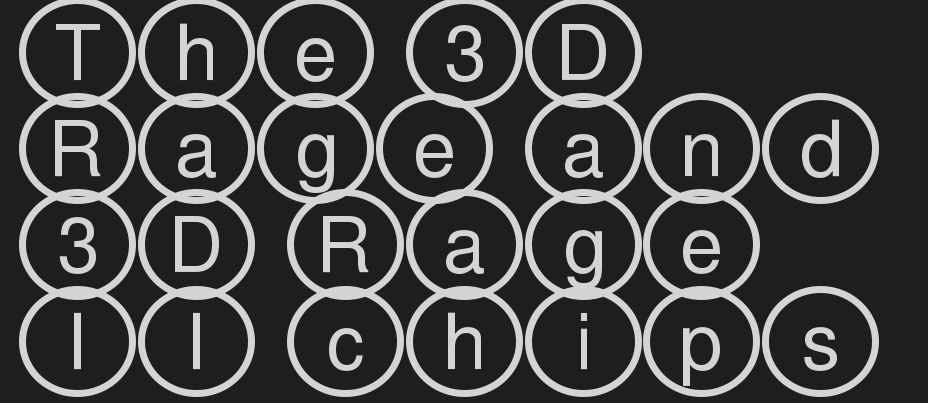
Q: Is the text italic (slanted)? A: No, it is upright.
Q: Is the text underlined? A: No.
Q: How is the paragraph aligned? A: Left-aligned.
Q: Is the spacing between letters normal or unusually wide? A: Normal.
Q: Is the spacing between lines tight, normal or loose? A: Normal.
Q: Width (condensed, normal, or wide)? A: Wide.
Q: x-height? A: Large.
